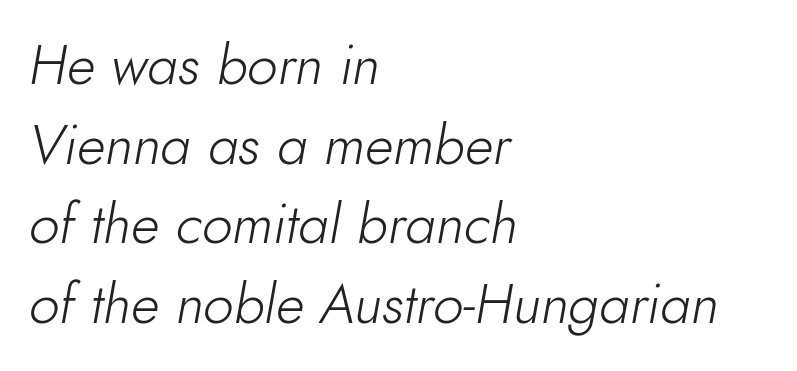
{"italic": "yes", "lean": "right", "slant_degrees": 10, "bold": "no", "weight": "light", "width": "normal", "stroke_contrast": "low", "x_height": "small", "monospaced": "no", "underline": "no", "align": "left", "line_spacing": "normal", "line_spacing_ratio": 1.45, "letter_spacing": "normal", "letter_spacing_em": 0.0, "glyph_px": 55}
